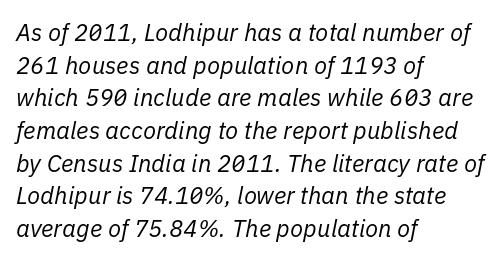
Q: Is the text bold? A: No.
Q: Is the text italic (slanted)? A: Yes, it leans right by about 11 degrees.
Q: Is the text underlined? A: No.
Q: How is the paragraph aligned? A: Left-aligned.
Q: Is the spacing between letters normal or unusually wide? A: Normal.
Q: Is the spacing between lines tight, normal or loose? A: Normal.
